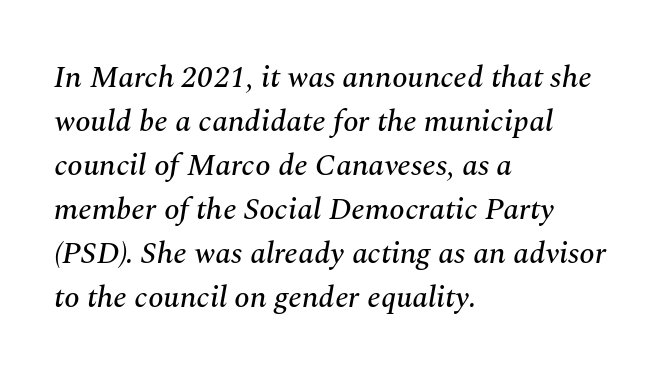
Short note: letters normally spaced. Successive baselines arrive at the customary interval. The gap between lines stays unmarked. The face used here is seriffed, in the tradition of book romans.
